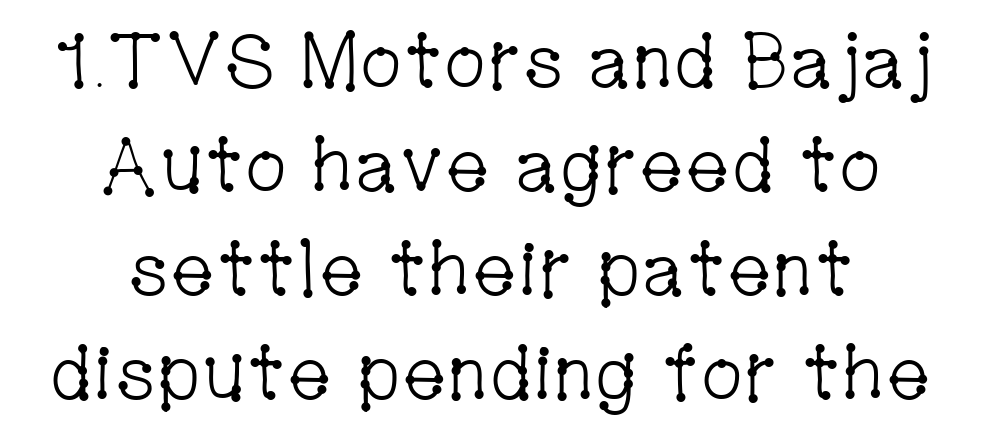
Typeset on center — no edge is straight. Italic: no, the glyphs are upright roman. Letters have the restrained weight of plain body copy at most. The characters display serif detailing at their extremities. Glyph-to-glyph distance matches everyday printed text. If you measured baseline to baseline, you'd find a middling distance.
